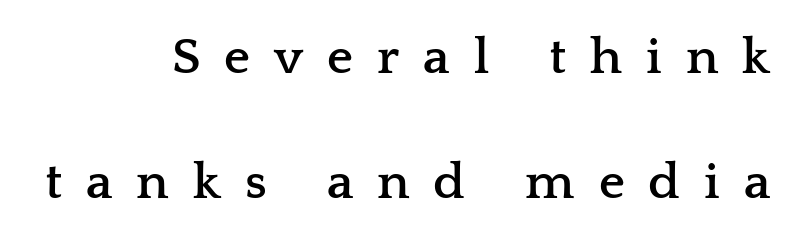
The image shows 51 px semibold, wide serif type, upright; set right-aligned, loose line spacing (2.45x), unusually wide letter spacing (+0.47 em), not underlined; low stroke contrast and a medium x-height.
